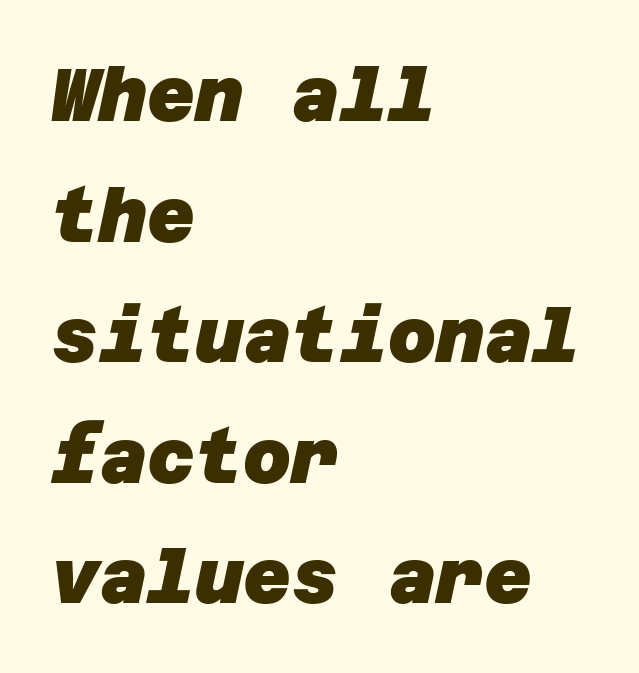
{"serif": "no", "bold": "yes", "weight": "heavy", "width": "normal", "stroke_contrast": "low", "x_height": "large", "underline": "no", "align": "left", "line_spacing": "normal", "line_spacing_ratio": 1.63, "letter_spacing": "normal", "letter_spacing_em": 0.0, "glyph_px": 74}
